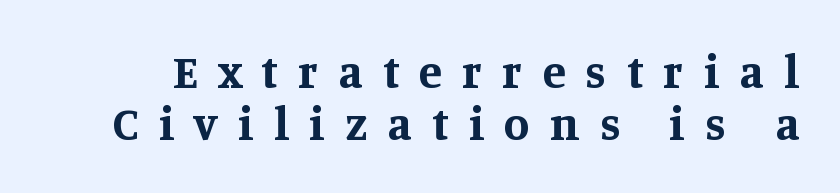
The image shows 47 px bold serif type, upright; set tight line spacing (1.1x), unusually wide letter spacing (+0.43 em), not underlined; medium stroke contrast and a large x-height.
